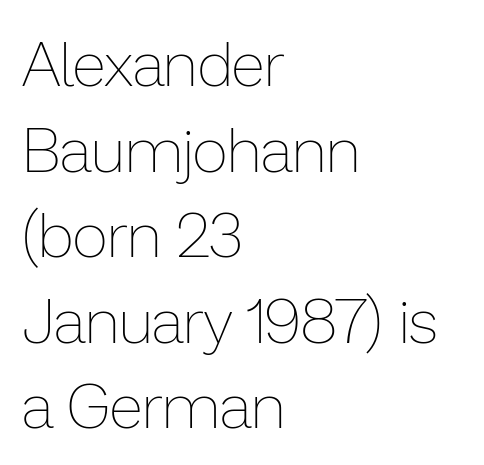
{"italic": "no", "bold": "no", "weight": "thin", "width": "normal", "stroke_contrast": "low", "x_height": "medium", "monospaced": "no", "underline": "no", "align": "left", "line_spacing": "normal", "line_spacing_ratio": 1.38, "letter_spacing": "normal", "letter_spacing_em": 0.0, "glyph_px": 62}
